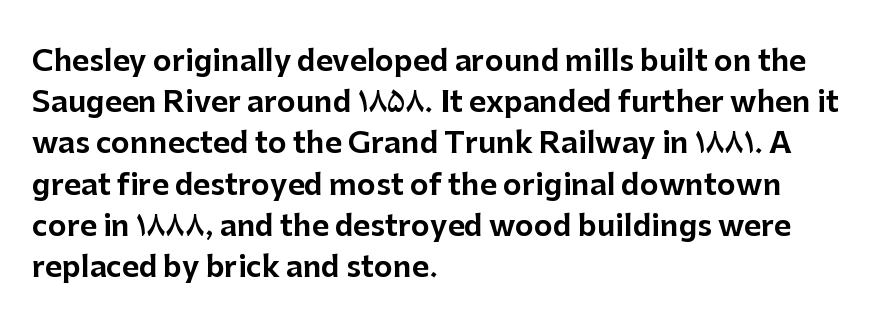
{"serif": "no", "italic": "no", "width": "normal", "stroke_contrast": "low", "x_height": "medium", "monospaced": "no", "underline": "no", "align": "left", "line_spacing": "normal", "line_spacing_ratio": 1.42, "letter_spacing": "normal", "letter_spacing_em": 0.0, "glyph_px": 29}
